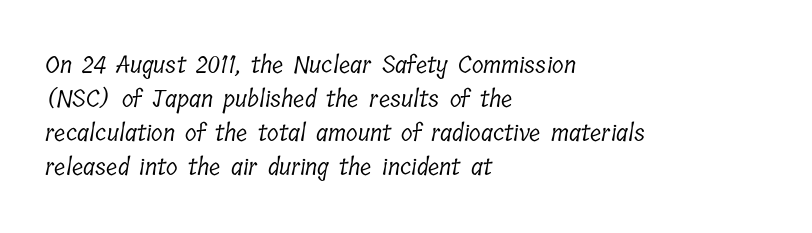
The image shows 24 px text type; set left-aligned, normal line spacing (1.42x), normal letter spacing, not underlined.
